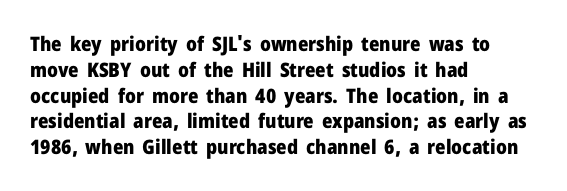
{"italic": "no", "bold": "yes", "underline": "no", "align": "left", "line_spacing": "normal", "line_spacing_ratio": 1.29, "letter_spacing": "normal", "letter_spacing_em": 0.0, "glyph_px": 20}
